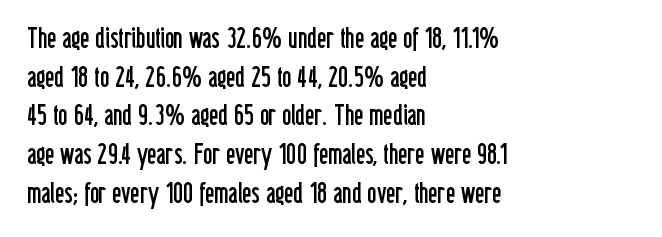
Q: Is the text bold? A: No.
Q: Is the text italic (slanted)? A: No, it is upright.
Q: Is the typeface a serif or a sans-serif typeface? A: Sans-serif.
Q: Is the text underlined? A: No.
Q: How is the paragraph aligned? A: Left-aligned.
Q: Is the spacing between letters normal or unusually wide? A: Normal.
Q: Is the spacing between lines tight, normal or loose? A: Normal.
Q: Width (condensed, normal, or wide)? A: Condensed.
Q: Stroke contrast? A: Low.
Q: x-height? A: Medium.
Q: Monospaced? A: No.
